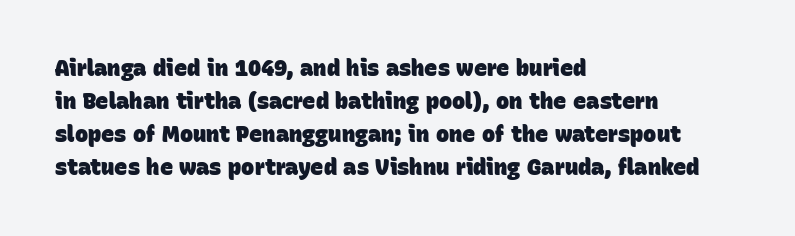
{"bold": "yes", "underline": "no", "align": "left", "line_spacing": "normal", "line_spacing_ratio": 1.5, "letter_spacing": "normal", "letter_spacing_em": 0.0, "glyph_px": 22}
